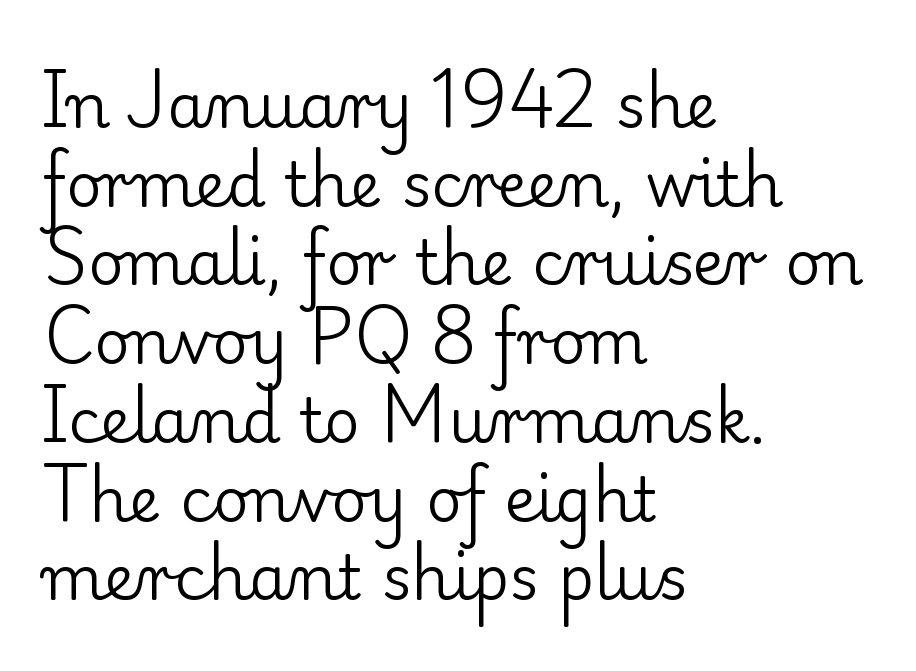
The image shows 62 px regular-weight serif type, upright; set left-aligned, normal line spacing (1.27x), normal letter spacing, not underlined; low stroke contrast and a small x-height.
